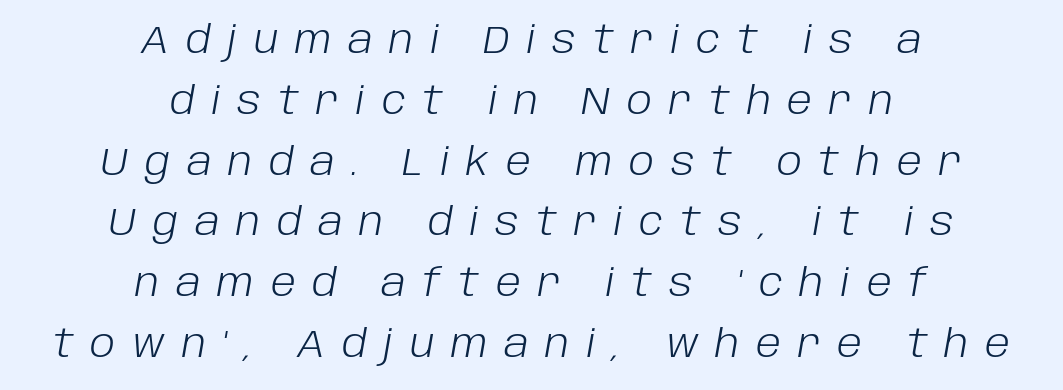
Leftover space on each line is divided equally before and after the words. Display-style spreading of the glyphs; the letterfit is very open. Nothing heavy about these letters — not bold at all. Style check: oblique. Each row of text sits above clean, open space. Vertically, the passage feels balanced, rows spaced as you'd expect.
